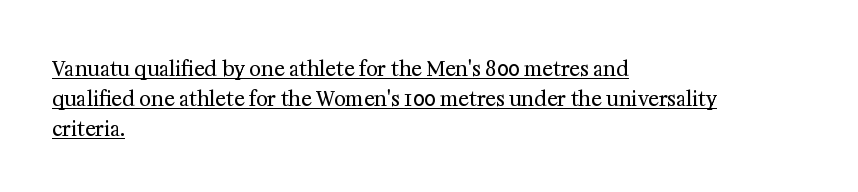
Q: Is the text bold? A: No.
Q: Is the text italic (slanted)? A: No, it is upright.
Q: Is the text underlined? A: Yes.
Q: How is the paragraph aligned? A: Left-aligned.
Q: Is the spacing between letters normal or unusually wide? A: Normal.
Q: Is the spacing between lines tight, normal or loose? A: Normal.
